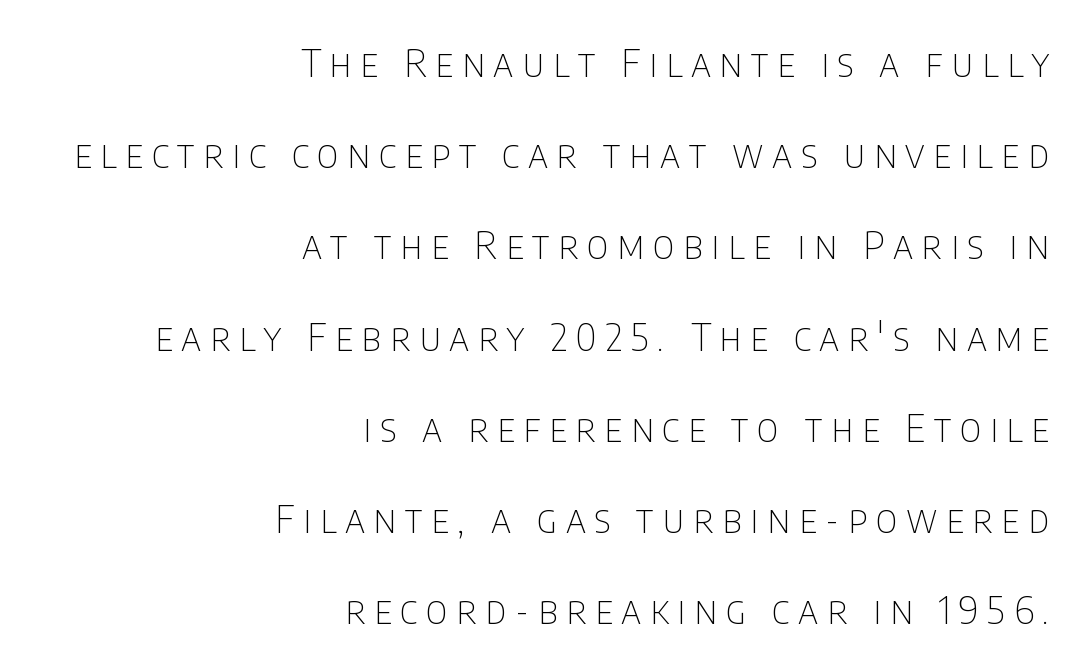
Q: Is the text bold? A: No.
Q: Is the text italic (slanted)? A: No, it is upright.
Q: Is the typeface a serif or a sans-serif typeface? A: Sans-serif.
Q: Is the text underlined? A: No.
Q: How is the paragraph aligned? A: Right-aligned.
Q: Is the spacing between letters normal or unusually wide? A: Unusually wide.
Q: Is the spacing between lines tight, normal or loose? A: Loose.
Q: Width (condensed, normal, or wide)? A: Condensed.
Q: Stroke contrast? A: Low.
Q: x-height? A: Large.
Q: Monospaced? A: No.
